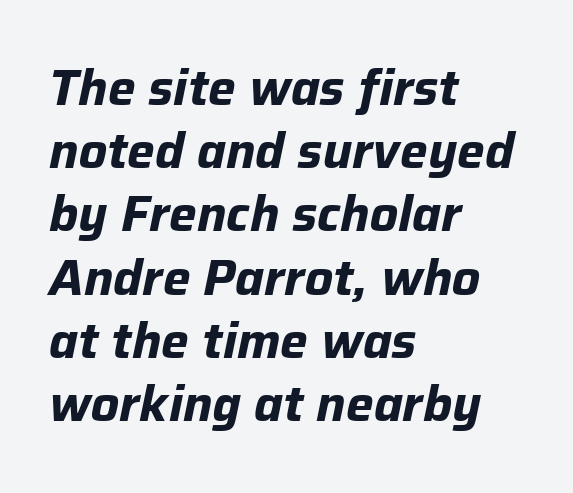
The area under the type is left untouched. Does the weight exceed regular? Yes, all the way to bold. A typesetter would call this leading conventional body-copy spacing. Posture: slanted.
